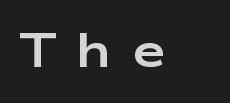
Q: Is the text bold? A: Yes.
Q: Is the text italic (slanted)? A: No, it is upright.
Q: Is the typeface a serif or a sans-serif typeface? A: Sans-serif.
Q: Is the text underlined? A: No.
Q: Is the spacing between letters normal or unusually wide? A: Unusually wide.
Q: Width (condensed, normal, or wide)? A: Wide.
Q: Stroke contrast? A: Low.
Q: x-height? A: Medium.
Q: Monospaced? A: No.
